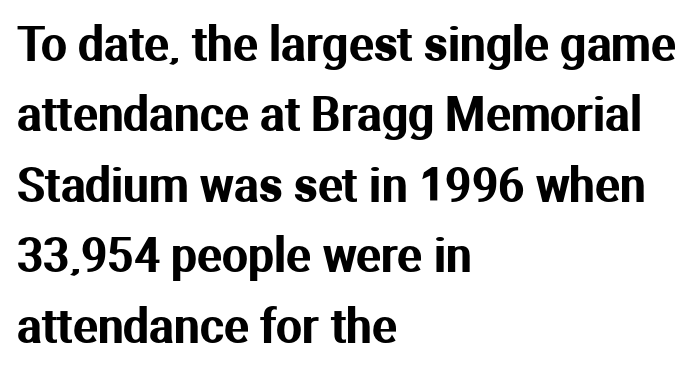
Do the characters align in a grid? No, the font is proportional. How are the letters spaced? Ordinarily, with no added tracking. Summary of vertical rhythm: regular, with standard interline spacing. Unlike a traditional serif, this face leaves its strokes unadorned. Only glyphs here, with clear space below each row. Where is the straight margin? On the left.
